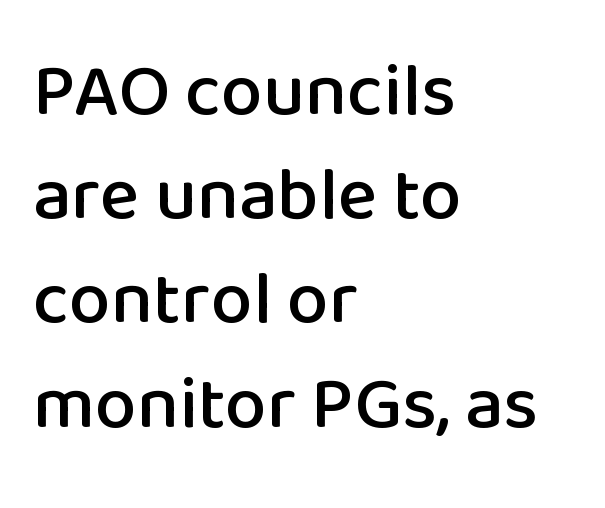
Q: Is the text italic (slanted)? A: No, it is upright.
Q: Is the typeface a serif or a sans-serif typeface? A: Sans-serif.
Q: Is the text underlined? A: No.
Q: How is the paragraph aligned? A: Left-aligned.
Q: Is the spacing between letters normal or unusually wide? A: Normal.
Q: Is the spacing between lines tight, normal or loose? A: Normal.
Q: Width (condensed, normal, or wide)? A: Normal.
Q: Stroke contrast? A: Low.
Q: x-height? A: Medium.
Q: Monospaced? A: No.
